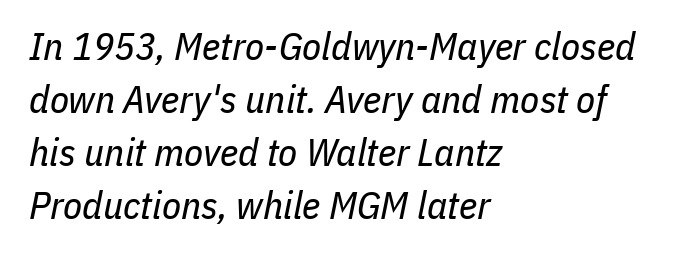
Looks like regular typesetting: each glyph gets only the width it needs. The rendering keeps characters at their native spacing. Unmarked baselines from the first word to the last. Notice how descenders clear the ascenders below comfortably — that's standard leading. The passage shown is not bold in any degree.
